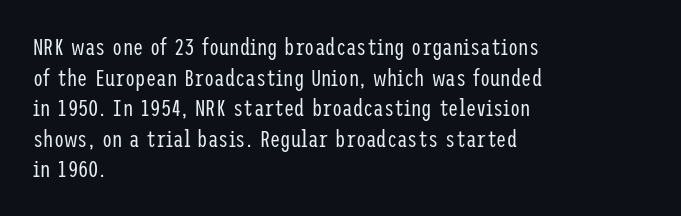
Q: Is the text bold? A: No.
Q: Is the text italic (slanted)? A: No, it is upright.
Q: Is the text underlined? A: No.
Q: How is the paragraph aligned? A: Left-aligned.
Q: Is the spacing between letters normal or unusually wide? A: Normal.
Q: Is the spacing between lines tight, normal or loose? A: Normal.
